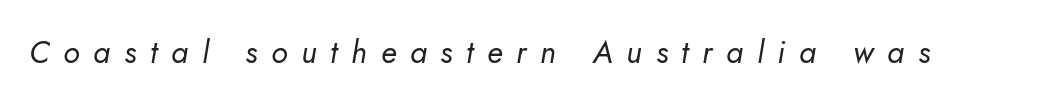
Stroke mass is kept to a normal reading level or below. Observe the lean: these are italic letterforms. Think of a printed novel: that variable character pitch is what you see here. The horizontal fit of the characters is loose and conspicuously gappy. Decoration check: the copy has no underline.
